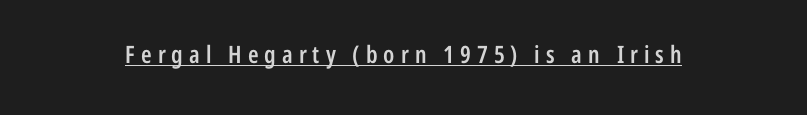
The rag falls on both sides of this text block equally. This is roman type, the default non-slanted kind. The passage shown is underscored from start to finish. Semibold letterforms, between regular and bold. The gaps between neighbouring characters are conspicuously large.
